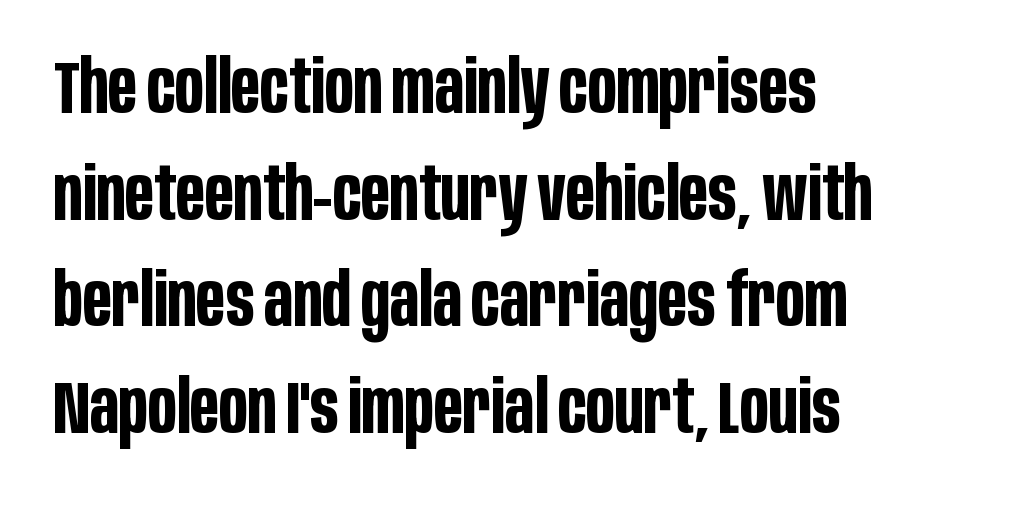
You can tell it's not italic because the verticals are truly vertical. Every row of glyphs begins at an identical x-position on the left. Bare-footed words on every line. Stroke thickness is high; the sample reads as a true bold. In terms of letterspacing, this is plain default setting.
